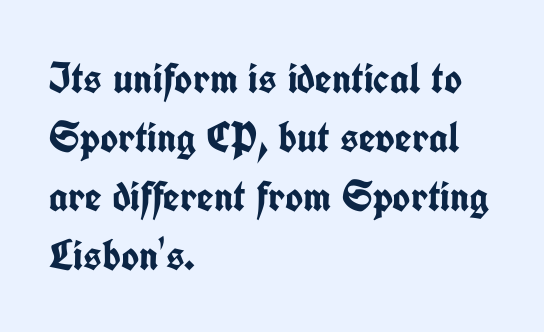
{"serif": "no", "italic": "no", "bold": "yes", "weight": "semibold", "width": "condensed", "stroke_contrast": "low", "x_height": "medium", "monospaced": "no", "underline": "no", "align": "left", "line_spacing": "normal", "line_spacing_ratio": 1.37, "letter_spacing": "normal", "letter_spacing_em": 0.0, "glyph_px": 43}
